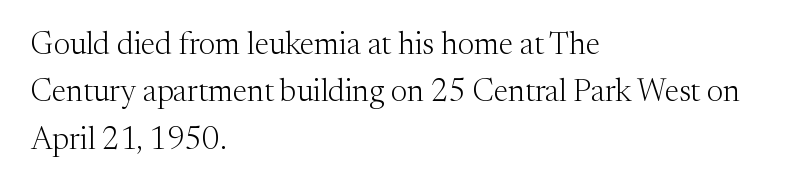
The image shows 31 px light serif type, upright; set left-aligned, normal line spacing (1.53x), normal letter spacing, not underlined; medium stroke contrast and a medium x-height.
